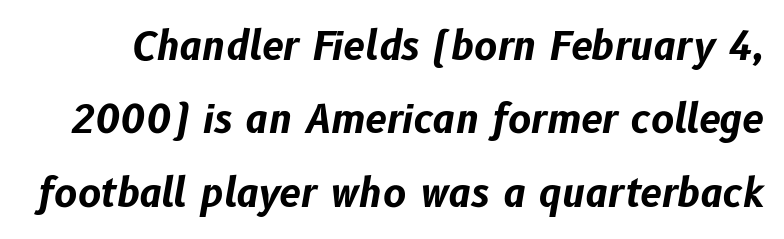
Is the type slanted? Yes — the strokes lean at a clear angle. The face used here is proportionally spaced, like ordinary book or web type. The line texture is even and compact thanks to regular tracking. Is the type bold? Yes — the strokes are clearly thick and heavy. Decoration check: the copy has no underline.
